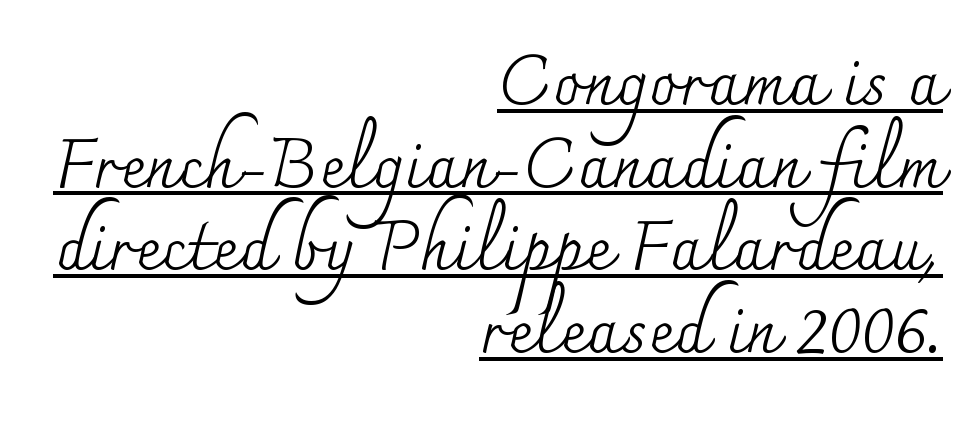
The image shows 70 px regular-weight serif type; set right-aligned, line spacing 1.18x, normal letter spacing, underlined; medium stroke contrast and a small x-height.
